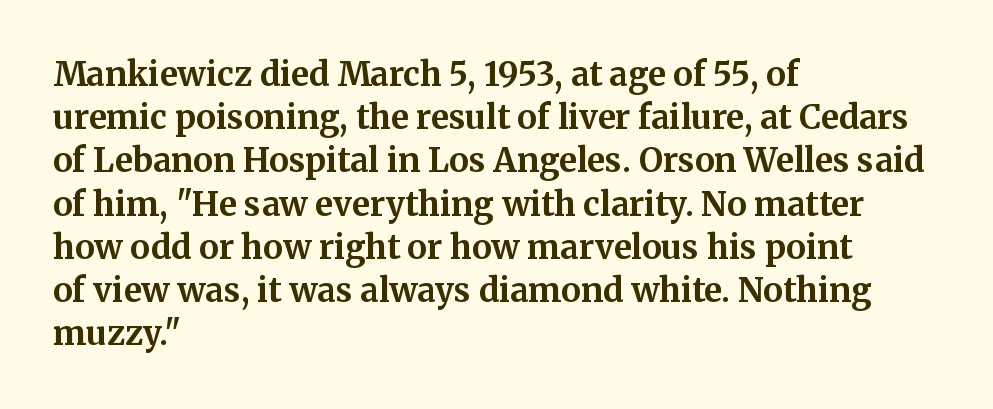
{"serif": "yes", "italic": "no", "bold": "yes", "weight": "bold", "width": "normal", "stroke_contrast": "medium", "x_height": "medium", "monospaced": "no", "underline": "no", "align": "left", "line_spacing": "normal", "line_spacing_ratio": 1.31, "letter_spacing": "normal", "letter_spacing_em": 0.0, "glyph_px": 33}
